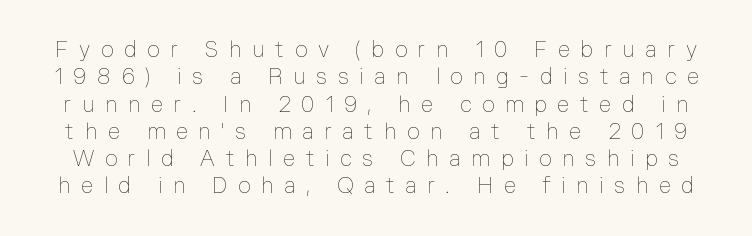
The typography opts for an upright posture over an oblique one. The tracking jumps out immediately: characters are airy and widely separated. Just letters on the line, the space beneath them empty. Stroke mass is kept to a normal reading level or below.
